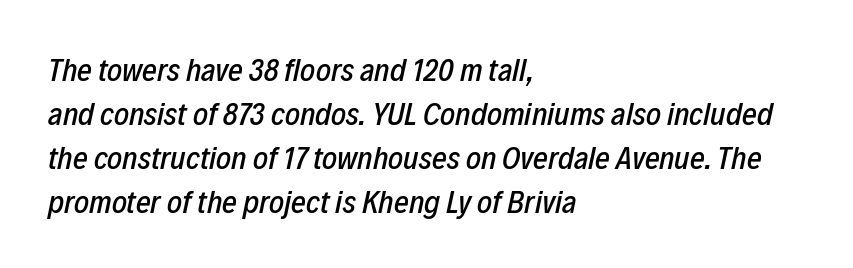
The image shows 32 px condensed type, italic (leaning right); set left-aligned, normal line spacing (1.37x), normal letter spacing, not underlined; low stroke contrast and a medium x-height.
